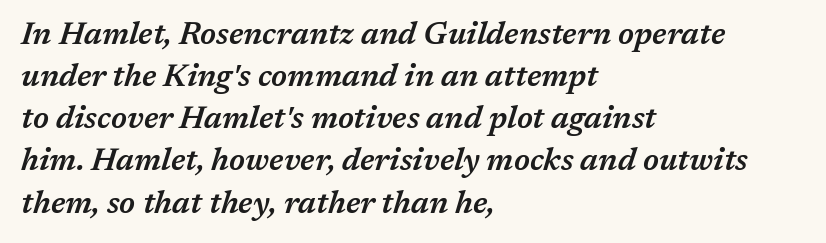
The image shows 31 px semibold type, italic (leaning right); set left-aligned, normal line spacing (1.36x), normal letter spacing, not underlined; medium stroke contrast and a medium x-height.
